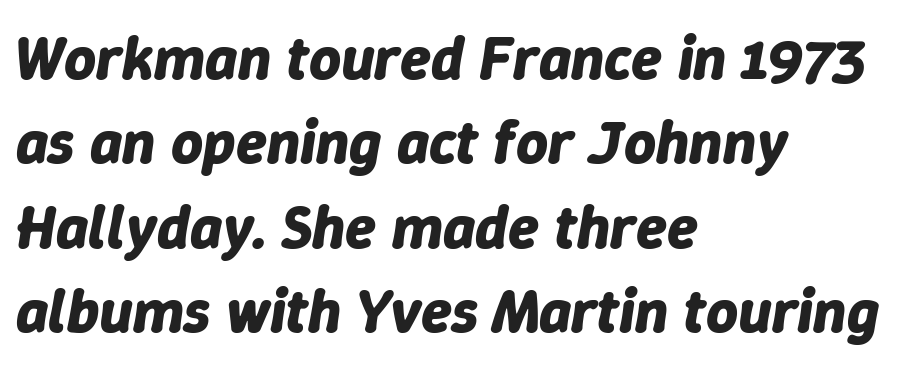
The image shows 62 px bold type, italic (leaning right); set left-aligned, normal line spacing (1.36x), normal letter spacing, not underlined; low stroke contrast and a medium x-height.
